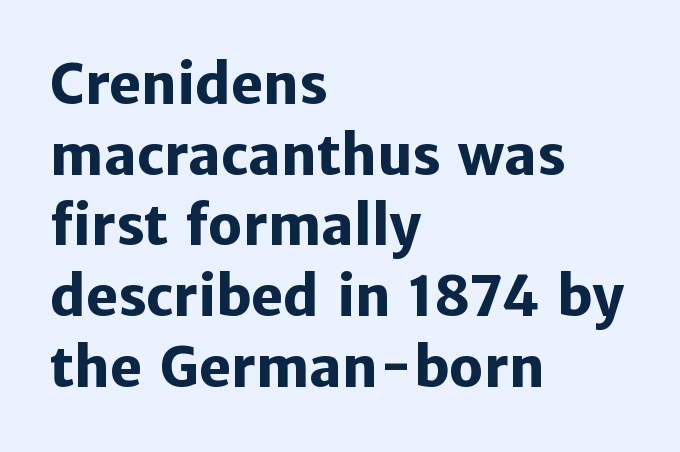
Q: Is the text bold? A: Yes.
Q: Is the text italic (slanted)? A: No, it is upright.
Q: Is the typeface a serif or a sans-serif typeface? A: Sans-serif.
Q: Is the text underlined? A: No.
Q: How is the paragraph aligned? A: Left-aligned.
Q: Is the spacing between letters normal or unusually wide? A: Normal.
Q: Is the spacing between lines tight, normal or loose? A: Normal.
Q: Width (condensed, normal, or wide)? A: Normal.
Q: Stroke contrast? A: Low.
Q: x-height? A: Medium.
Q: Monospaced? A: No.
